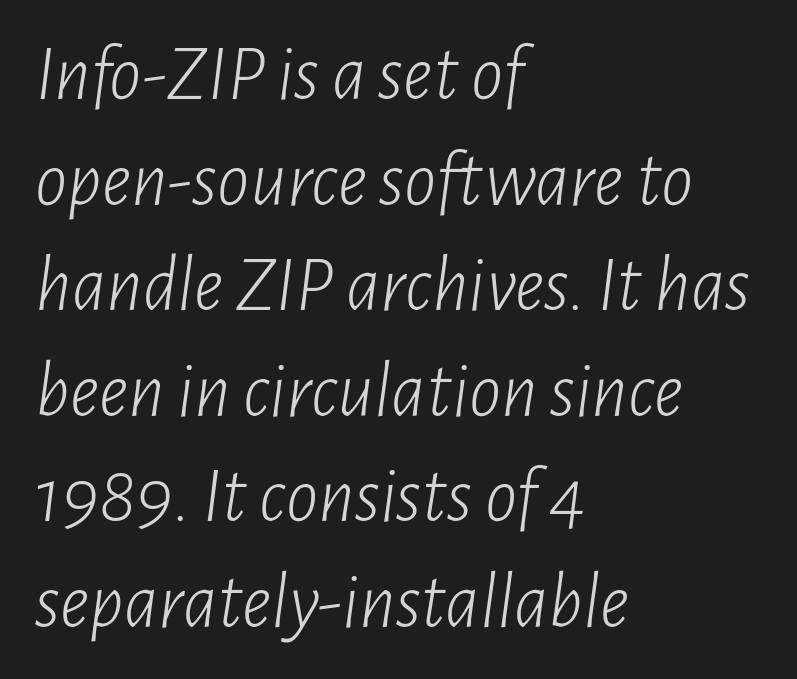
Layout note: lines flush left. Posture: slanted. The strip under each line holds only bare page. The face used here is rendered with its standard letterfit. A light-to-regular cut is what we see here.
